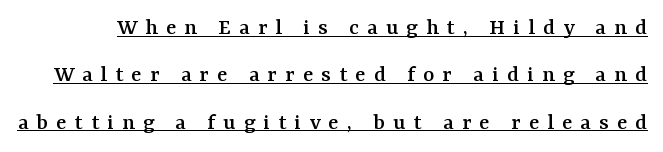
{"italic": "no", "underline": "yes", "line_spacing": "loose", "line_spacing_ratio": 1.97, "letter_spacing": "wide", "letter_spacing_em": 0.34, "glyph_px": 24}
